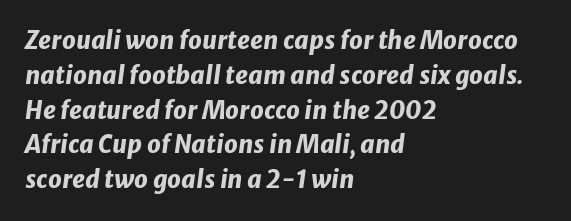
Q: Is the text bold? A: Yes.
Q: Is the text italic (slanted)? A: Yes, it leans right by about 8 degrees.
Q: Is the text underlined? A: No.
Q: How is the paragraph aligned? A: Left-aligned.
Q: Is the spacing between letters normal or unusually wide? A: Normal.
Q: Is the spacing between lines tight, normal or loose? A: Normal.
